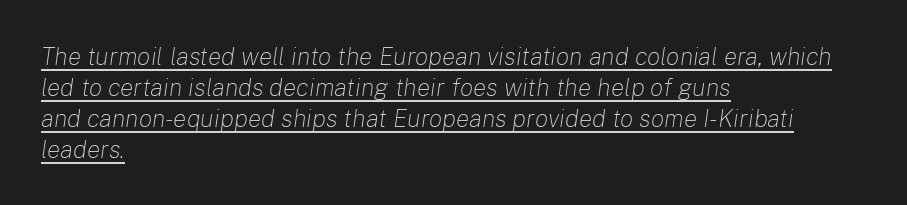
{"italic": "yes", "lean": "right", "slant_degrees": 8, "bold": "no", "underline": "yes", "align": "left", "line_spacing_ratio": 1.24, "letter_spacing": "normal", "letter_spacing_em": 0.0, "glyph_px": 25}
